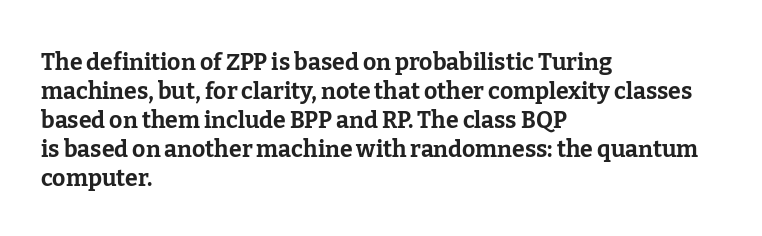
Q: Is the text bold? A: Yes.
Q: Is the text italic (slanted)? A: No, it is upright.
Q: Is the text underlined? A: No.
Q: How is the paragraph aligned? A: Left-aligned.
Q: Is the spacing between letters normal or unusually wide? A: Normal.
Q: Is the spacing between lines tight, normal or loose? A: Normal.
